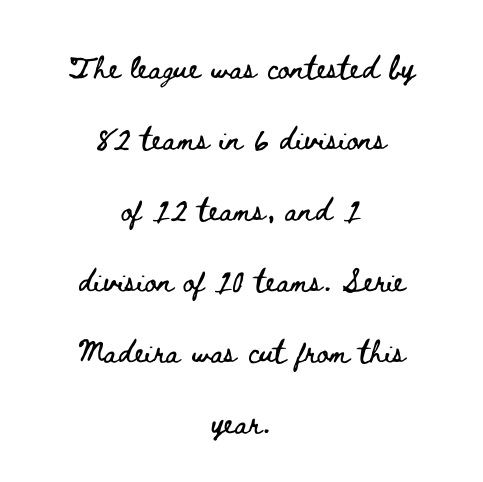
{"width": "wide", "stroke_contrast": "low", "x_height": "small", "monospaced": "no", "underline": "no", "align": "center", "line_spacing": "loose", "line_spacing_ratio": 2.45, "letter_spacing": "normal", "letter_spacing_em": 0.0, "glyph_px": 29}
